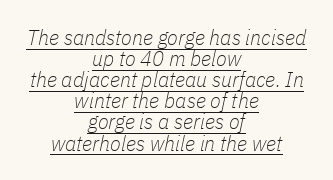
Caption: multi-line text, centered on the measure. Heaviness? Minimal to ordinary, like unemphasized prose. Quick note: interline space is minimal. This rendering features underlined lettering. These lines were composed using italics.
